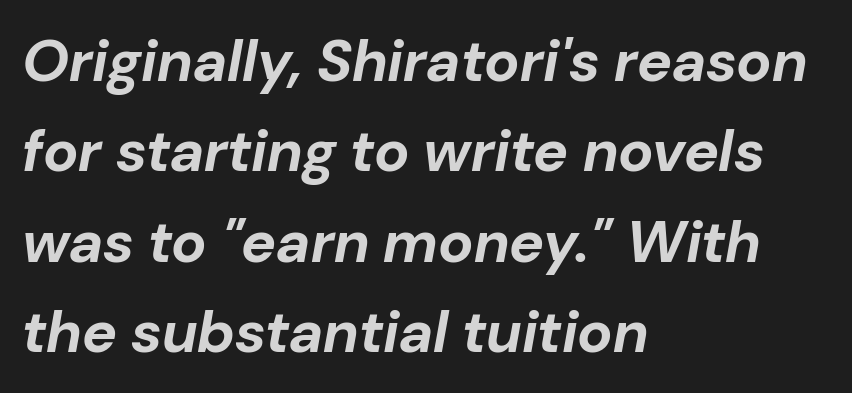
{"italic": "yes", "lean": "right", "slant_degrees": 10, "bold": "yes", "weight": "bold", "width": "normal", "stroke_contrast": "low", "x_height": "medium", "monospaced": "no", "underline": "no", "align": "left", "line_spacing": "normal", "line_spacing_ratio": 1.53, "letter_spacing": "normal", "letter_spacing_em": 0.0, "glyph_px": 59}
